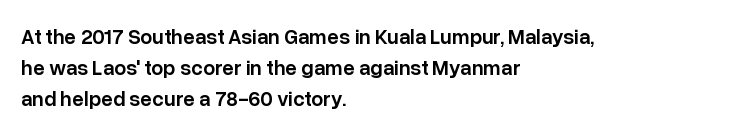
Q: Is the text bold? A: Semi-bold.
Q: Is the text italic (slanted)? A: No, it is upright.
Q: Is the text underlined? A: No.
Q: How is the paragraph aligned? A: Left-aligned.
Q: Is the spacing between letters normal or unusually wide? A: Normal.
Q: Is the spacing between lines tight, normal or loose? A: Normal.
